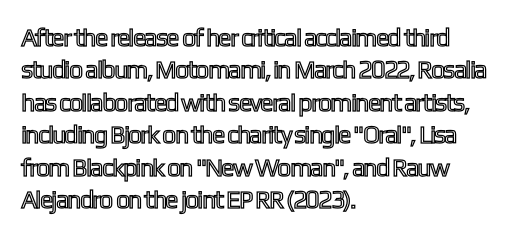
Is there much room between lines? A standard amount, neither cramped nor airy. The passage shown is not underscored anywhere. Visually the block forms a straight wall on the left and a jagged coastline on the right. The lettering holds an erect, upright posture throughout. This rendering leaves character spacing at its baseline value.
